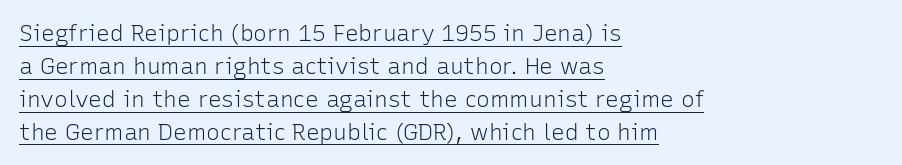
Q: Is the text bold? A: No.
Q: Is the text italic (slanted)? A: No, it is upright.
Q: Is the text underlined? A: Yes.
Q: How is the paragraph aligned? A: Left-aligned.
Q: Is the spacing between letters normal or unusually wide? A: Normal.
Q: Is the spacing between lines tight, normal or loose? A: Normal.
